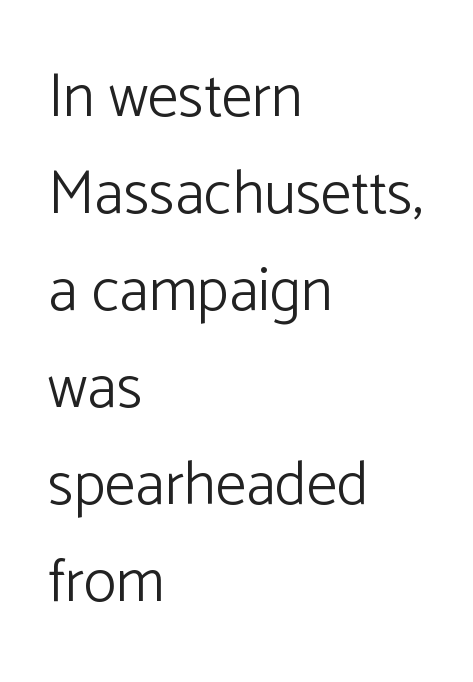
Q: Is the text bold? A: No.
Q: Is the text italic (slanted)? A: No, it is upright.
Q: Is the typeface a serif or a sans-serif typeface? A: Sans-serif.
Q: Is the text underlined? A: No.
Q: How is the paragraph aligned? A: Left-aligned.
Q: Is the spacing between letters normal or unusually wide? A: Normal.
Q: Is the spacing between lines tight, normal or loose? A: Normal.
Q: Width (condensed, normal, or wide)? A: Normal.
Q: Stroke contrast? A: Low.
Q: x-height? A: Medium.
Q: Monospaced? A: No.
